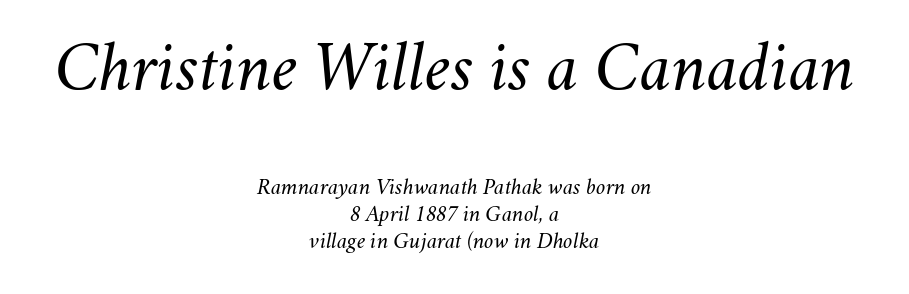
The image shows 70 px regular-weight type, italic (leaning right); set centered, line spacing 1.17x, normal letter spacing, not underlined; the first (top) block is 3.04x larger; medium stroke contrast and a small x-height.
